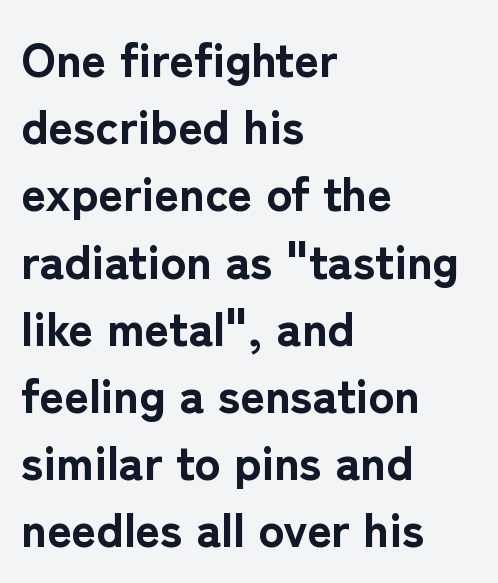
The image shows 48 px bold sans-serif type, upright; set left-aligned, normal line spacing (1.4x), normal letter spacing, not underlined; low stroke contrast and a medium x-height.
